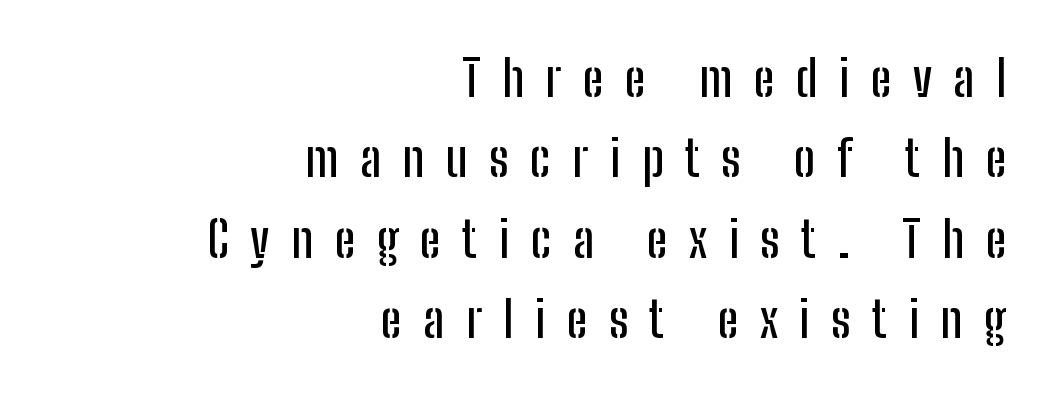
{"serif": "no", "italic": "no", "width": "condensed", "stroke_contrast": "low", "x_height": "medium", "monospaced": "no", "underline": "no", "align": "right", "line_spacing": "normal", "line_spacing_ratio": 1.61, "letter_spacing": "wide", "letter_spacing_em": 0.43, "glyph_px": 50}
